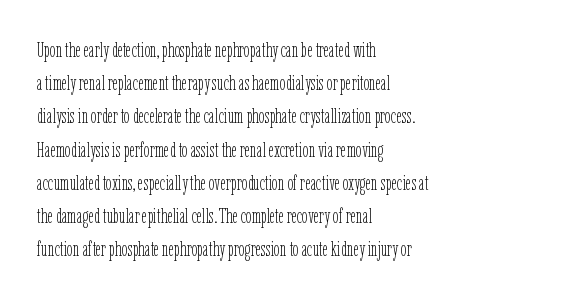
{"italic": "no", "bold": "no", "underline": "no", "align": "left", "line_spacing": "normal", "line_spacing_ratio": 1.58, "letter_spacing": "normal", "letter_spacing_em": 0.0, "glyph_px": 21}
